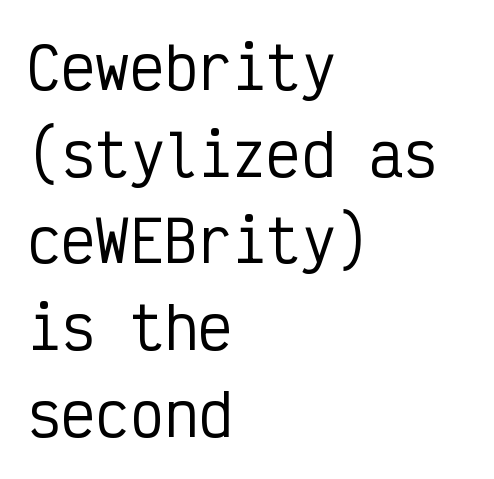
Words appear dense and cohesive because spacing is normal. The specimen omits any rule beneath the text block's lines. Is this a fixed-width face? Yes — each glyph sits in an identical cell. Every row of glyphs begins at an identical x-position on the left. Students, observe: this is what conventionally led text looks like. This sample uses a sans-serif face.
